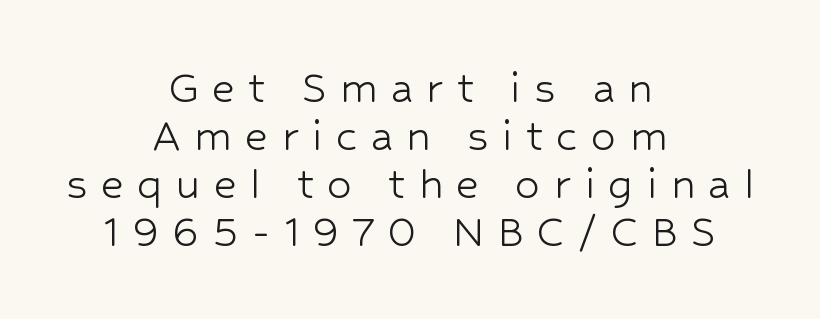
Do the letters lean? They stand straight. The glyphs are unaccompanied by any horizontal stroke below them. The type is letterspaced generously, with wide tracking. Typographically, this falls in the sans-serif category. Students, observe: this is what under-led, compact text looks like. Vertical stems look standard width or narrower in stroke.
